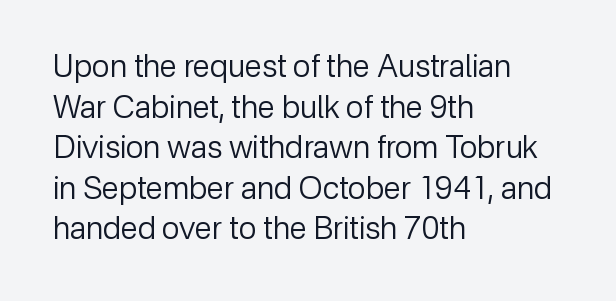
Words float on clear page, feet unadorned. Quick note: interline space is typical. The rendering uses natural spacing where letterforms have individual widths. The typesetter chose a ragged-right arrangement here. Ink coverage per letter is moderate at most. Nothing unusual about the tracking: characters are spaced as the font intends.
